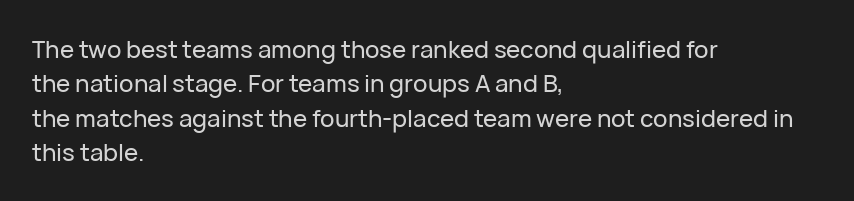
{"italic": "no", "underline": "no", "align": "left", "line_spacing": "normal", "line_spacing_ratio": 1.43, "letter_spacing": "normal", "letter_spacing_em": 0.0, "glyph_px": 24}
